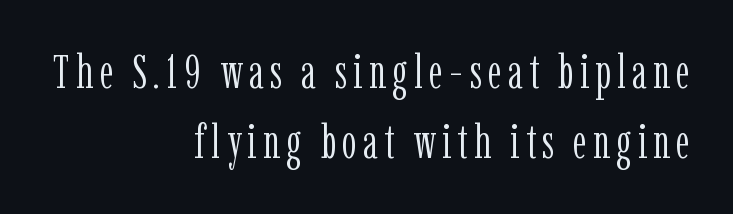
The image shows 47 px light, condensed serif type, upright; set right-aligned, normal line spacing (1.49x), not underlined; low stroke contrast and a medium x-height.
